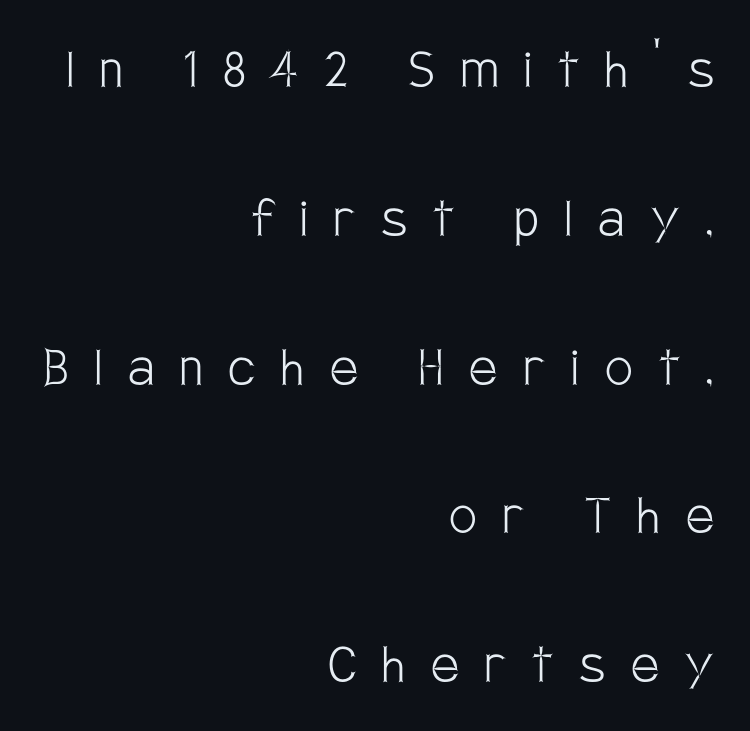
The image shows 62 px light, condensed sans-serif type, upright; set right-aligned, loose line spacing (2.4x), unusually wide letter spacing (+0.42 em), not underlined; low stroke contrast and a large x-height.
